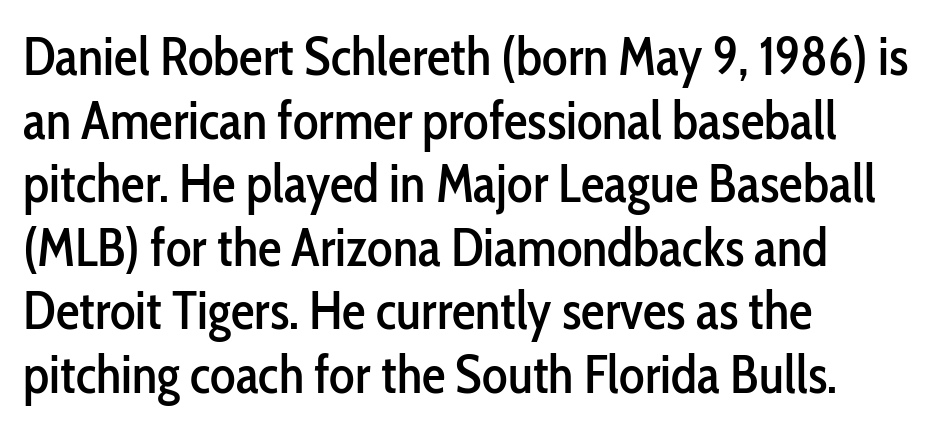
{"serif": "no", "italic": "no", "width": "condensed", "stroke_contrast": "low", "x_height": "medium", "monospaced": "no", "underline": "no", "align": "left", "line_spacing_ratio": 1.2, "letter_spacing": "normal", "letter_spacing_em": 0.0, "glyph_px": 53}
